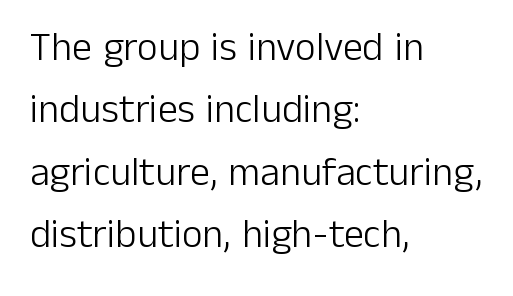
Q: Is the text bold? A: No.
Q: Is the text italic (slanted)? A: No, it is upright.
Q: Is the typeface a serif or a sans-serif typeface? A: Sans-serif.
Q: Is the text underlined? A: No.
Q: How is the paragraph aligned? A: Left-aligned.
Q: Is the spacing between letters normal or unusually wide? A: Normal.
Q: Is the spacing between lines tight, normal or loose? A: Normal.
Q: Width (condensed, normal, or wide)? A: Normal.
Q: Stroke contrast? A: Low.
Q: x-height? A: Medium.
Q: Monospaced? A: No.
